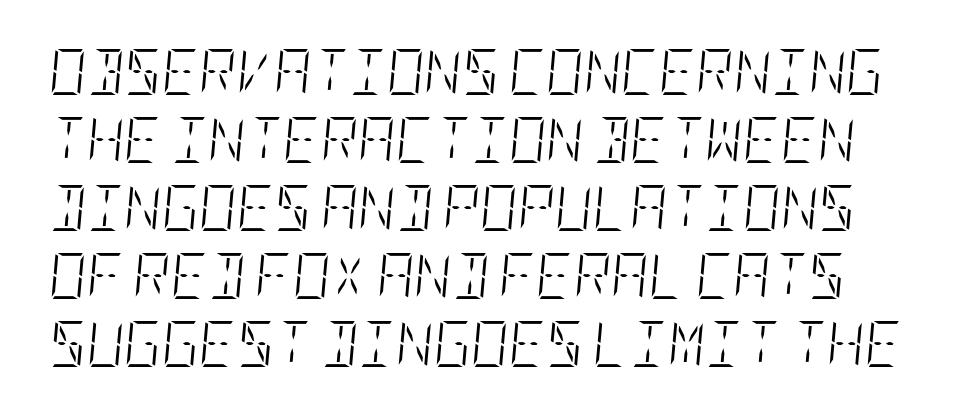
Descenders are the only things crossing below the line. Is this a heavy cut? Hardly; it is regular or lighter. How are the letters spaced? Ordinarily, with no added tracking. Baseline-to-baseline distance is the conventional proportion of letter height. You can tell it's italic because the verticals aren't actually vertical.
